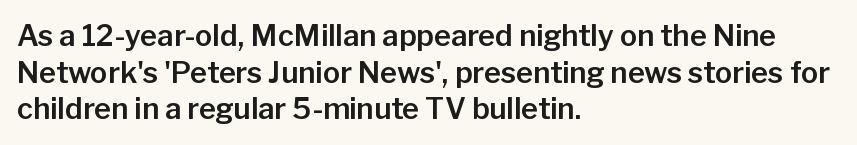
Q: Is the text italic (slanted)? A: No, it is upright.
Q: Is the typeface a serif or a sans-serif typeface? A: Sans-serif.
Q: Is the text underlined? A: No.
Q: How is the paragraph aligned? A: Left-aligned.
Q: Is the spacing between letters normal or unusually wide? A: Normal.
Q: Is the spacing between lines tight, normal or loose? A: Normal.
Q: Width (condensed, normal, or wide)? A: Normal.
Q: Stroke contrast? A: Low.
Q: x-height? A: Medium.
Q: Monospaced? A: No.
